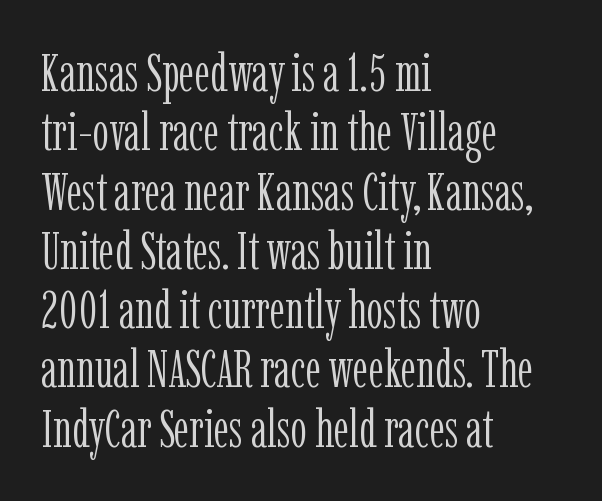
Q: Is the text bold? A: No.
Q: Is the text italic (slanted)? A: No, it is upright.
Q: Is the typeface a serif or a sans-serif typeface? A: Serif.
Q: Is the text underlined? A: No.
Q: How is the paragraph aligned? A: Left-aligned.
Q: Is the spacing between letters normal or unusually wide? A: Normal.
Q: Is the spacing between lines tight, normal or loose? A: Tight.
Q: Width (condensed, normal, or wide)? A: Condensed.
Q: Stroke contrast? A: Low.
Q: x-height? A: Medium.
Q: Monospaced? A: No.
